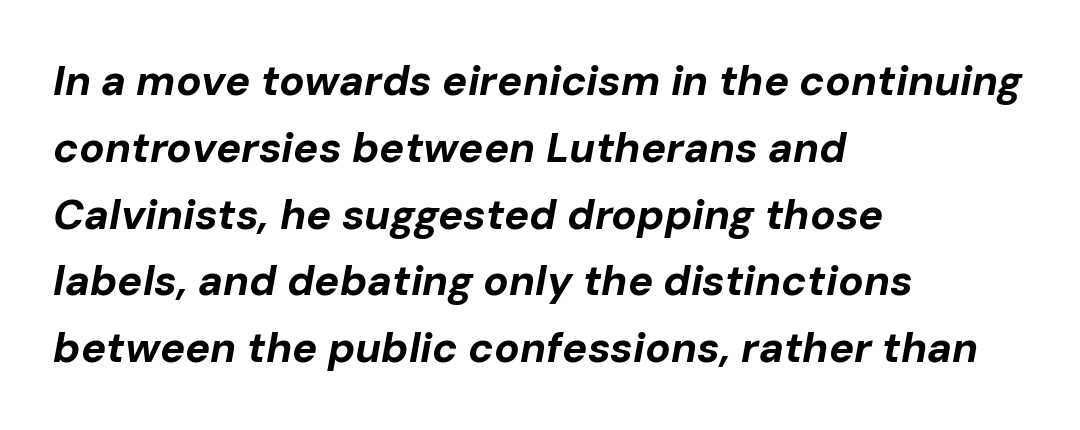
Q: Is the text bold? A: Yes.
Q: Is the text italic (slanted)? A: Yes, it leans right by about 10 degrees.
Q: Is the text underlined? A: No.
Q: How is the paragraph aligned? A: Left-aligned.
Q: Is the spacing between letters normal or unusually wide? A: Normal.
Q: Is the spacing between lines tight, normal or loose? A: Normal.
Q: Width (condensed, normal, or wide)? A: Normal.
Q: Stroke contrast? A: Low.
Q: x-height? A: Medium.
Q: Monospaced? A: No.
